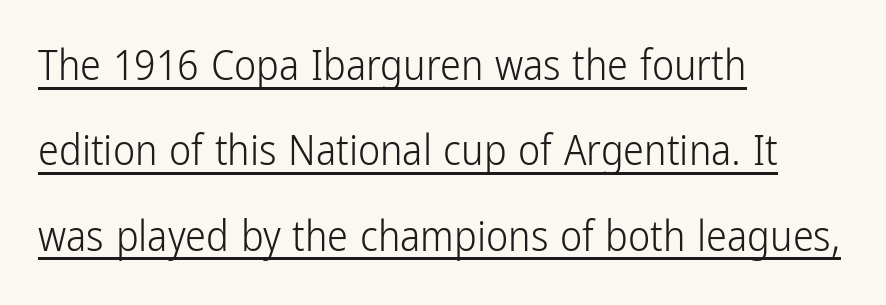
The image shows 42 px light, condensed sans-serif type, upright; set left-aligned, loose line spacing (2.03x), normal letter spacing, underlined; low stroke contrast and a medium x-height.
